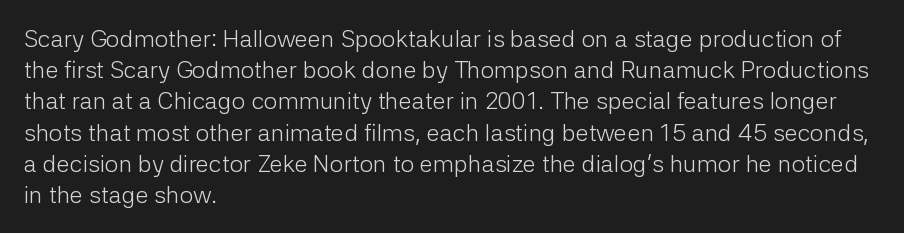
Q: Is the text bold? A: No.
Q: Is the text italic (slanted)? A: No, it is upright.
Q: Is the text underlined? A: No.
Q: How is the paragraph aligned? A: Left-aligned.
Q: Is the spacing between letters normal or unusually wide? A: Normal.
Q: Is the spacing between lines tight, normal or loose? A: Normal.
